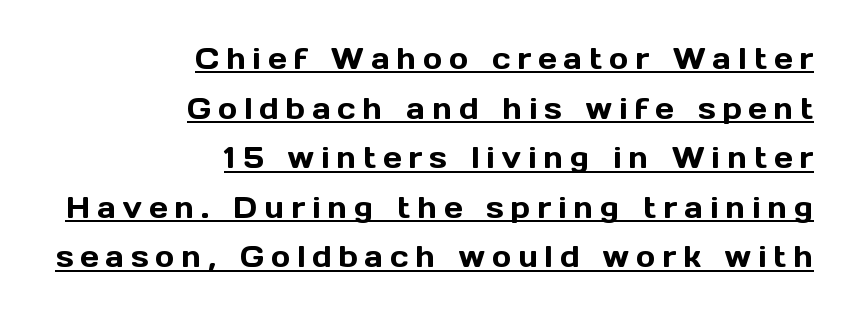
Q: Is the text italic (slanted)? A: No, it is upright.
Q: Is the typeface a serif or a sans-serif typeface? A: Sans-serif.
Q: Is the text underlined? A: Yes.
Q: How is the paragraph aligned? A: Right-aligned.
Q: Is the spacing between letters normal or unusually wide? A: Unusually wide.
Q: Width (condensed, normal, or wide)? A: Normal.
Q: x-height? A: Medium.
Q: Monospaced? A: No.
